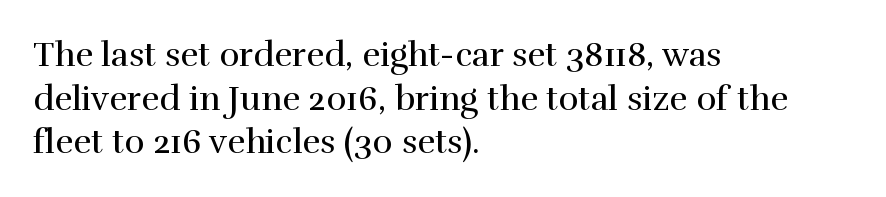
The image shows 34 px regular-weight serif type, upright; set left-aligned, normal line spacing (1.28x), normal letter spacing, not underlined; high stroke contrast and a medium x-height.
